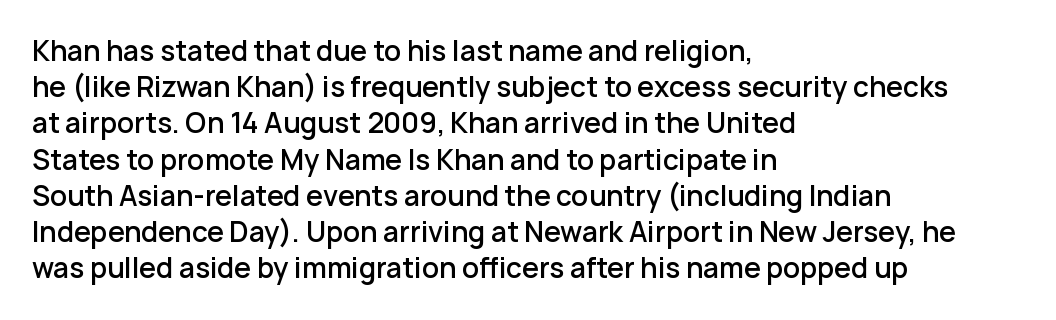
Q: Is the text bold? A: Semi-bold.
Q: Is the text italic (slanted)? A: No, it is upright.
Q: Is the text underlined? A: No.
Q: How is the paragraph aligned? A: Left-aligned.
Q: Is the spacing between letters normal or unusually wide? A: Normal.
Q: Is the spacing between lines tight, normal or loose? A: Normal.
